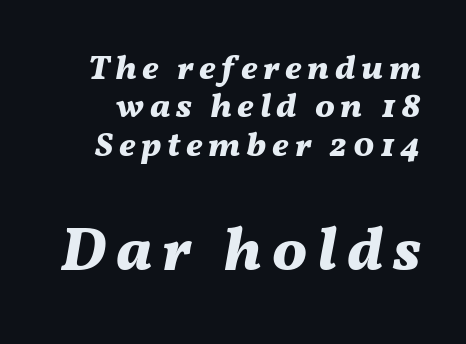
Q: Is the text bold? A: Yes.
Q: Is the text italic (slanted)? A: Yes, it leans right by about 11 degrees.
Q: Is the text underlined? A: No.
Q: Is the spacing between lines tight, normal or loose? A: Tight.
Q: Which block of text is set in a larger size, the first (top) or the second (bottom)? A: The second (bottom) one.
Q: Width (condensed, normal, or wide)? A: Normal.
Q: Stroke contrast? A: Medium.
Q: x-height? A: Medium.
Q: Monospaced? A: No.
